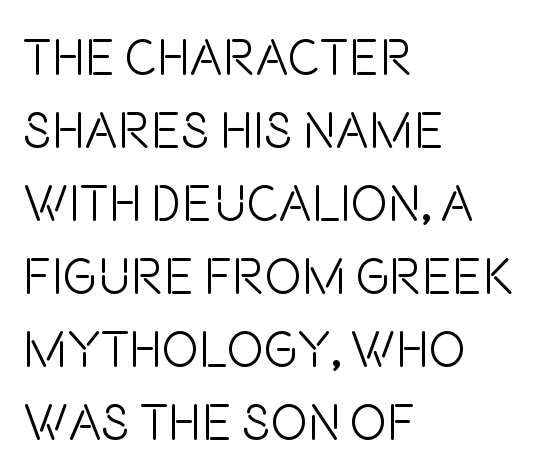
{"serif": "no", "italic": "no", "bold": "no", "weight": "light", "width": "condensed", "stroke_contrast": "low", "x_height": "large", "monospaced": "no", "underline": "no", "align": "left", "line_spacing": "normal", "line_spacing_ratio": 1.46, "letter_spacing": "normal", "letter_spacing_em": 0.0, "glyph_px": 50}
